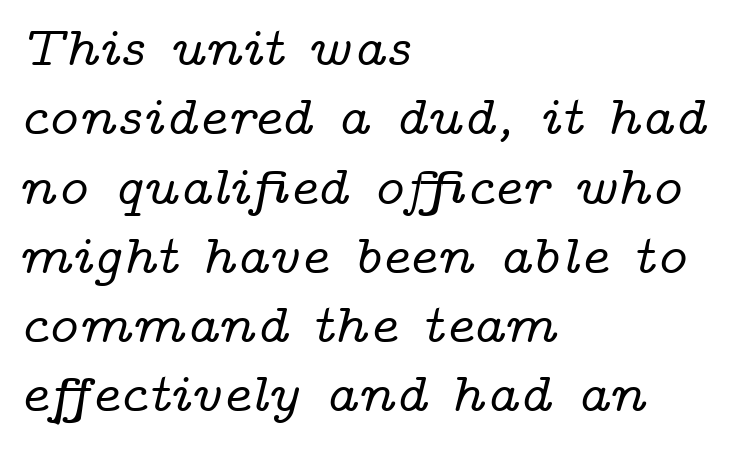
Here the glyphs are tracked normally, forming tight word shapes. A typesetter would label this face a serif. Characters are canted at an angle relative to the baseline's perpendicular. The designer left line spacing at the default. Notice how the passage keeps a crisp vertical edge on the left only.
